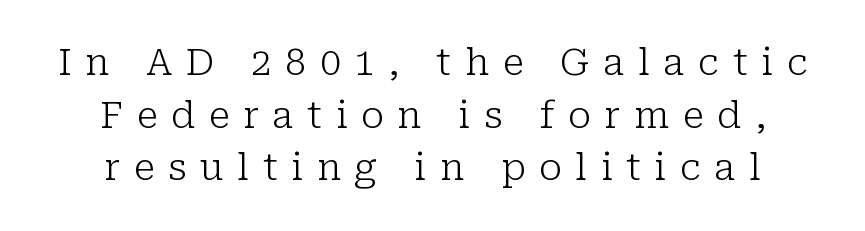
Q: Is the text bold? A: No.
Q: Is the text italic (slanted)? A: No, it is upright.
Q: Is the typeface a serif or a sans-serif typeface? A: Serif.
Q: Is the text underlined? A: No.
Q: How is the paragraph aligned? A: Centered.
Q: Is the spacing between letters normal or unusually wide? A: Unusually wide.
Q: Is the spacing between lines tight, normal or loose? A: Normal.
Q: Width (condensed, normal, or wide)? A: Normal.
Q: Stroke contrast? A: Low.
Q: x-height? A: Medium.
Q: Monospaced? A: No.
